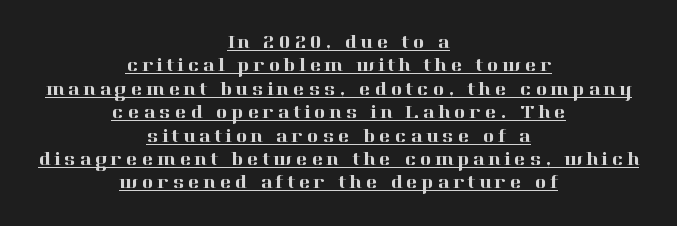
The lines are quadded center. This is the regular roman posture of the typeface. These characters rest on top of a visible drawn line.
